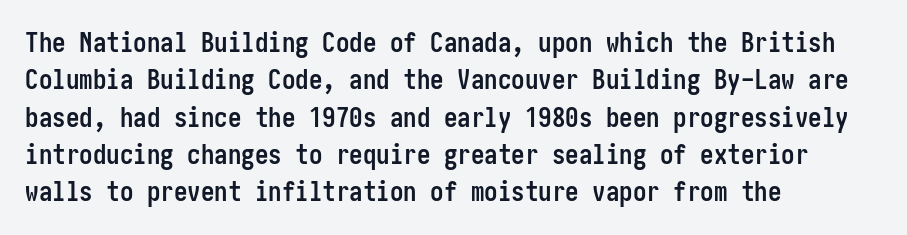
{"italic": "no", "bold": "yes", "underline": "no", "align": "left", "line_spacing": "normal", "line_spacing_ratio": 1.38, "letter_spacing": "normal", "letter_spacing_em": 0.0, "glyph_px": 27}
